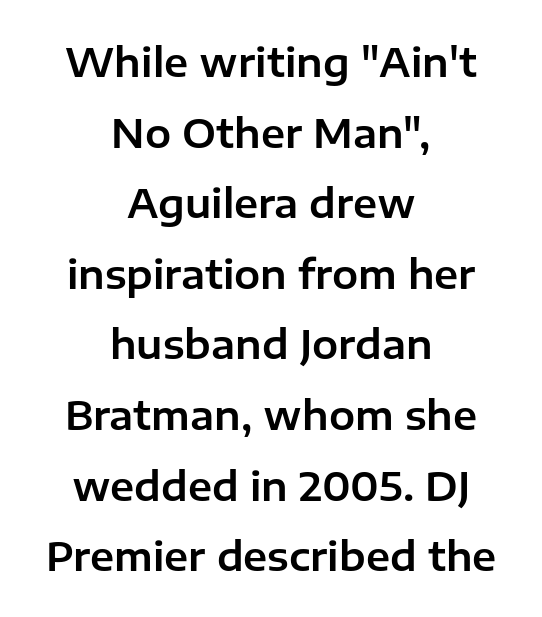
Nobody drew a line under any word here. Type style note: lacks serifs. Line starts and ends both wander, symmetrically. Here the designer chose a conventional face with non-uniform glyph widths. This rendering leaves character spacing at its baseline value.
